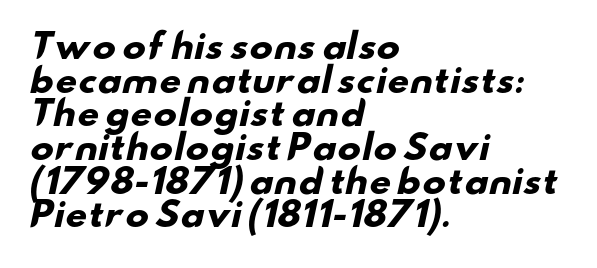
Each letter keeps its own natural width here, so spacing adapts to shape. Students, this is bold: see how much ink each stroke carries. The paragraph shown leans on its left margin. How are the letters spaced? Ordinarily, with no added tracking.
